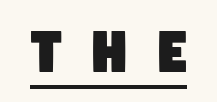
How are the letters spaced? Widely, with obvious added tracking. The typeface chosen for these lines omits serifs. This is underlined copy, the kind a proofreader might mark for attention. Varying glyph widths throughout — classic text-font behaviour.
